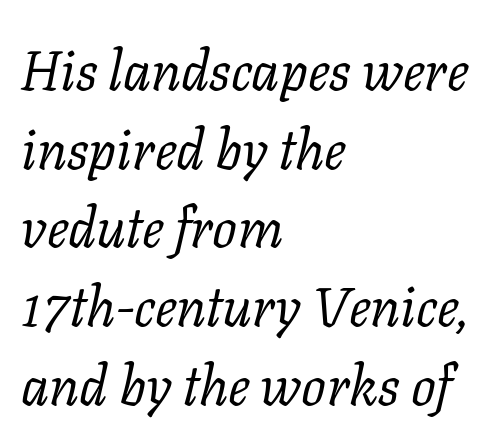
The text block is weighted toward the left margin, trailing off unevenly rightward. Underlining? Definitely not there. You could not count columns in this text — the font is proportionally spaced. Quick note: interline space is typical.
